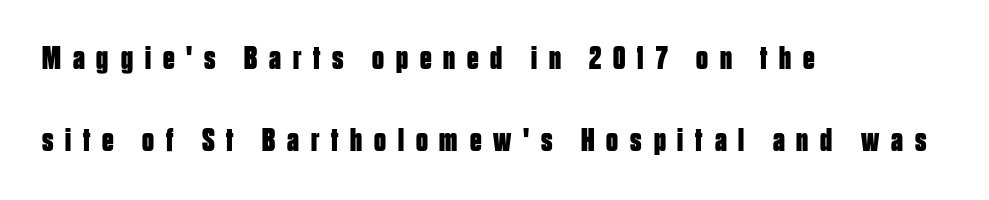
Q: Is the text bold? A: Yes.
Q: Is the text italic (slanted)? A: No, it is upright.
Q: Is the typeface a serif or a sans-serif typeface? A: Sans-serif.
Q: Is the text underlined? A: No.
Q: How is the paragraph aligned? A: Left-aligned.
Q: Is the spacing between letters normal or unusually wide? A: Unusually wide.
Q: Is the spacing between lines tight, normal or loose? A: Loose.
Q: Width (condensed, normal, or wide)? A: Condensed.
Q: Stroke contrast? A: Low.
Q: x-height? A: Large.
Q: Monospaced? A: No.
